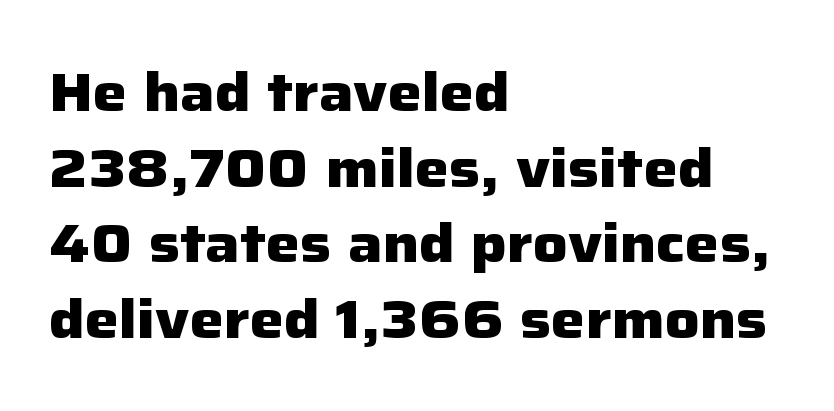
{"serif": "no", "italic": "no", "bold": "yes", "weight": "heavy", "width": "normal", "stroke_contrast": "low", "x_height": "medium", "monospaced": "no", "underline": "no", "align": "left", "line_spacing": "normal", "line_spacing_ratio": 1.4, "letter_spacing": "normal", "letter_spacing_em": 0.0, "glyph_px": 54}
